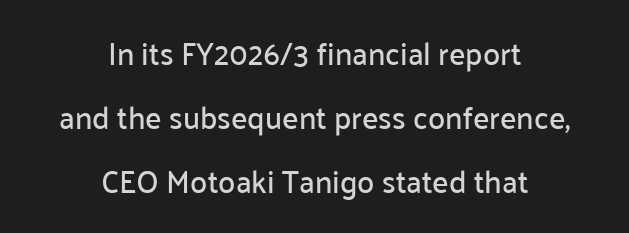
{"serif": "no", "italic": "no", "width": "normal", "stroke_contrast": "low", "x_height": "medium", "monospaced": "no", "underline": "no", "align": "center", "line_spacing": "loose", "line_spacing_ratio": 2.06, "letter_spacing": "normal", "letter_spacing_em": 0.0, "glyph_px": 31}
